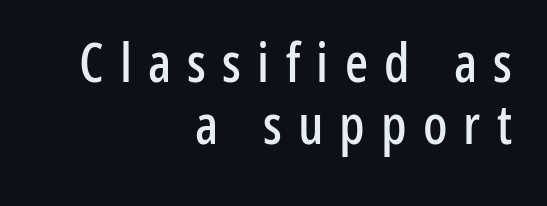
Tall strokes in this sample are plumb rather than angled. Someone cranked the tracking dial way up on this one. This sample has the flowing, uneven cadence of proportional lettering. Line endings align vertically; line beginnings do not. The font family rendered here belongs to the sans-serif group.
